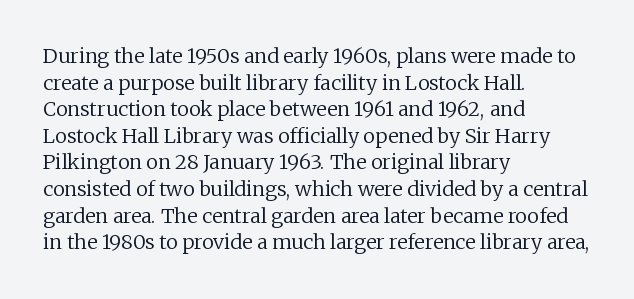
Q: Is the text bold? A: No.
Q: Is the text italic (slanted)? A: No, it is upright.
Q: Is the text underlined? A: No.
Q: How is the paragraph aligned? A: Left-aligned.
Q: Is the spacing between letters normal or unusually wide? A: Normal.
Q: Is the spacing between lines tight, normal or loose? A: Normal.
